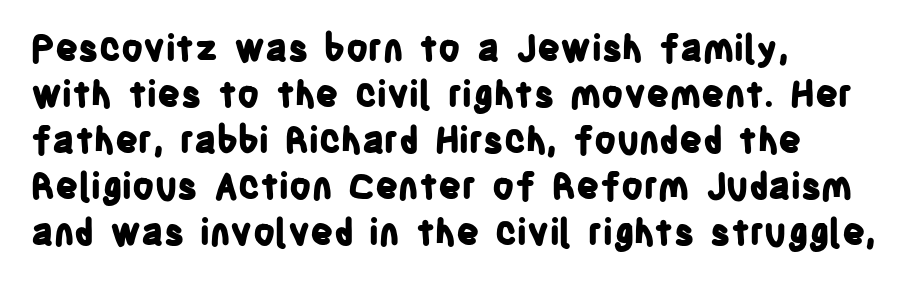
The image shows 36 px bold, condensed sans-serif type, upright; set left-aligned, normal line spacing (1.28x), normal letter spacing, not underlined; low stroke contrast and a large x-height.
